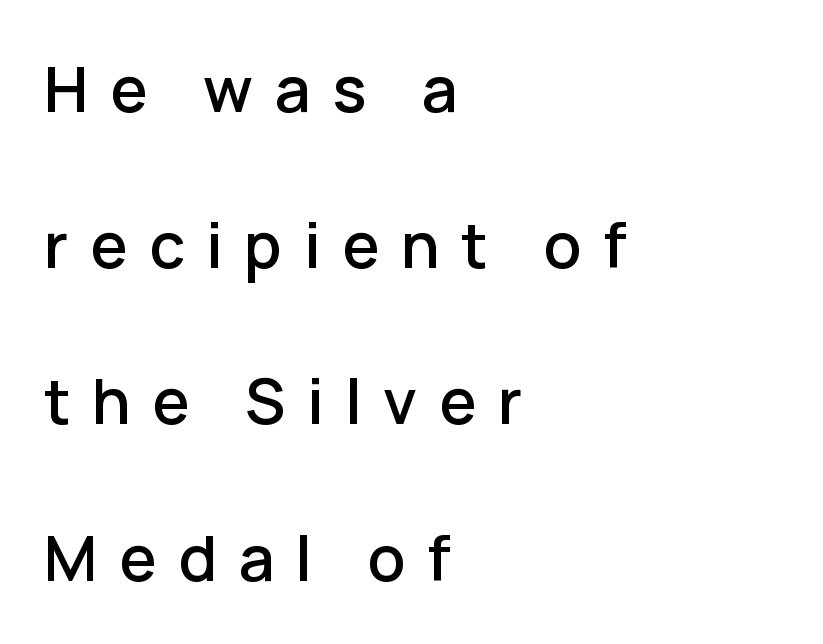
The image shows 63 px sans-serif type, upright; set left-aligned, loose line spacing (2.48x), unusually wide letter spacing (+0.34 em), not underlined; low stroke contrast and a medium x-height.
